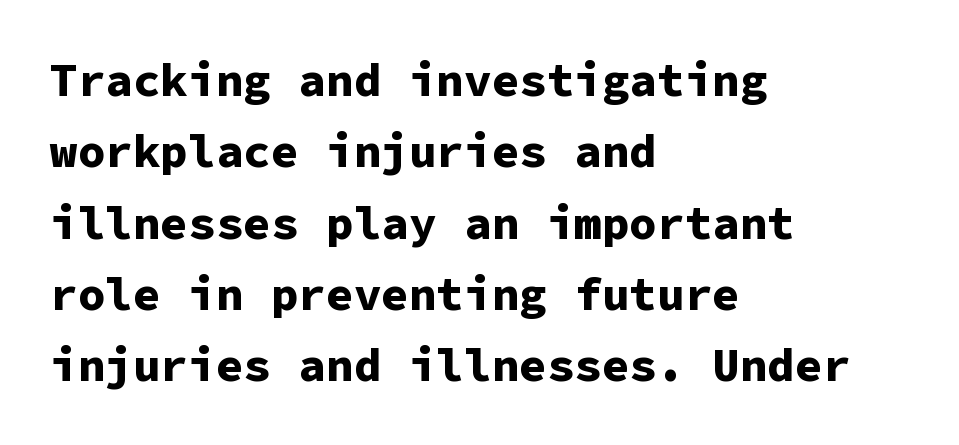
The image shows 46 px bold sans-serif type, upright, monospaced; set left-aligned, normal line spacing (1.55x), normal letter spacing, not underlined; low stroke contrast and a medium x-height.
